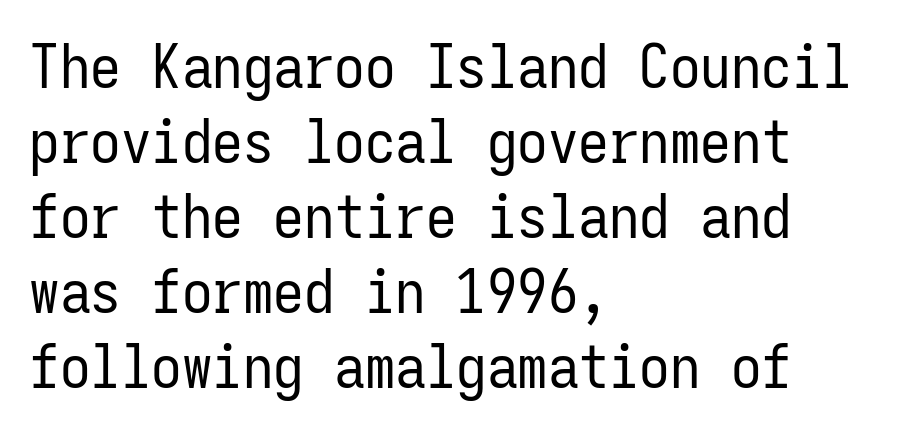
The image shows 61 px regular-weight, condensed sans-serif type, upright, monospaced; set left-aligned, line spacing 1.23x, normal letter spacing, not underlined; low stroke contrast and a medium x-height.
